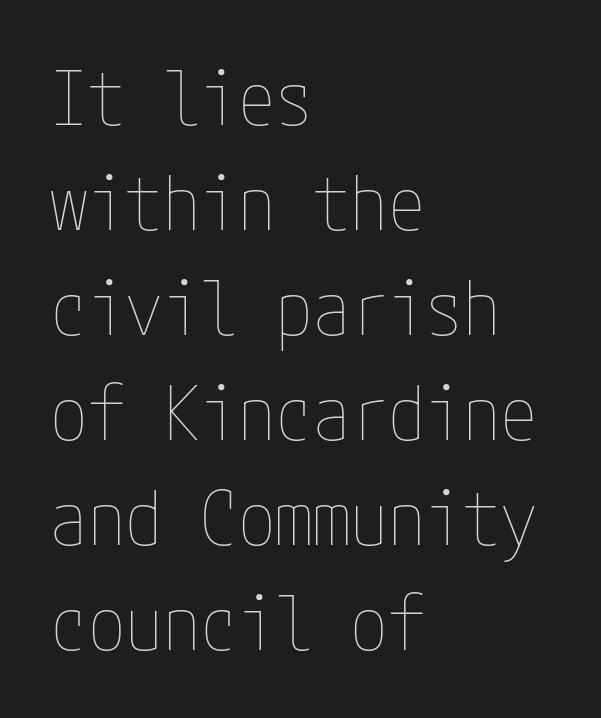
The image shows 75 px thin, condensed type, upright; set left-aligned, normal line spacing (1.4x), normal letter spacing, not underlined; low stroke contrast and a medium x-height.
